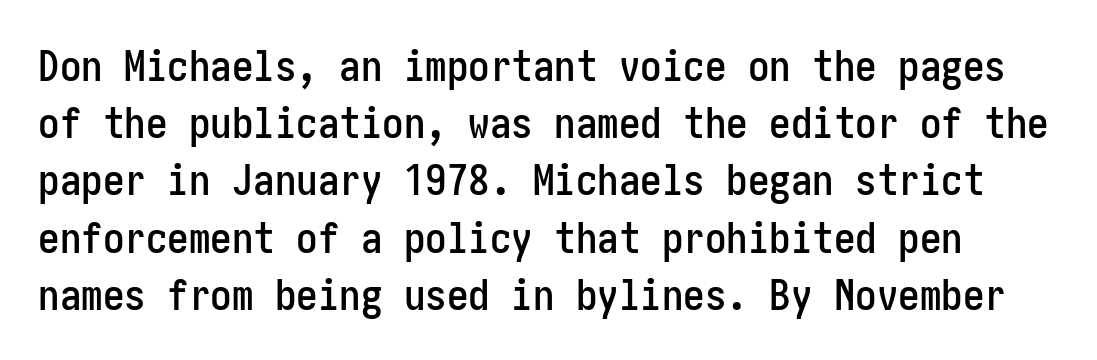
{"serif": "no", "italic": "no", "width": "condensed", "stroke_contrast": "low", "x_height": "medium", "underline": "no", "line_spacing": "normal", "line_spacing_ratio": 1.33, "letter_spacing": "normal", "letter_spacing_em": 0.0, "glyph_px": 43}
